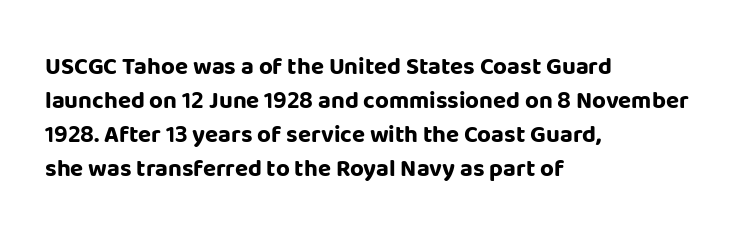
The image shows 24 px bold type, upright; set left-aligned, normal line spacing (1.41x), normal letter spacing, not underlined.
